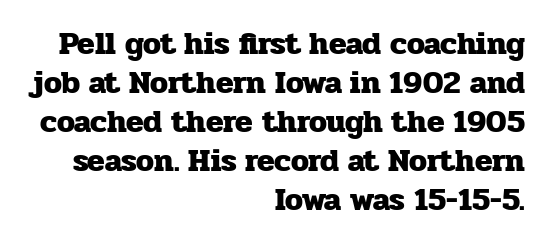
In terms of letterform style, serifs are clearly present. In terms of letterspacing, this is plain default setting. Unlike italic type, these characters show no tilt at all. Thick stems and heavy bowls — unmistakably bold.
